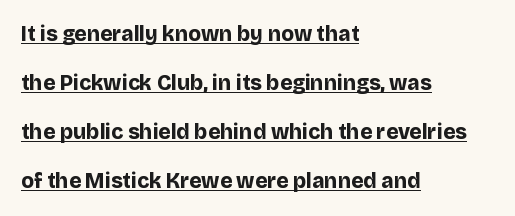
The image shows 21 px bold type, upright; set left-aligned, loose line spacing (2.34x), normal letter spacing, underlined.
